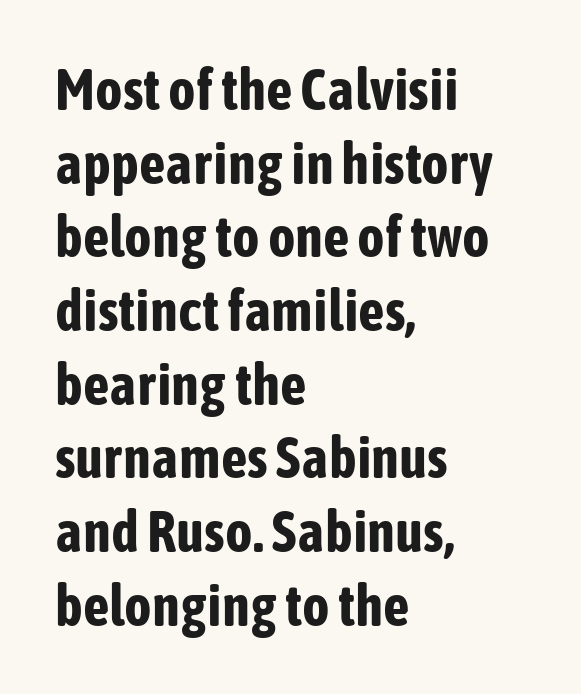
{"serif": "no", "italic": "no", "bold": "yes", "weight": "bold", "width": "condensed", "stroke_contrast": "low", "x_height": "medium", "monospaced": "no", "underline": "no", "align": "left", "line_spacing": "normal", "line_spacing_ratio": 1.27, "letter_spacing": "normal", "letter_spacing_em": 0.0, "glyph_px": 58}
